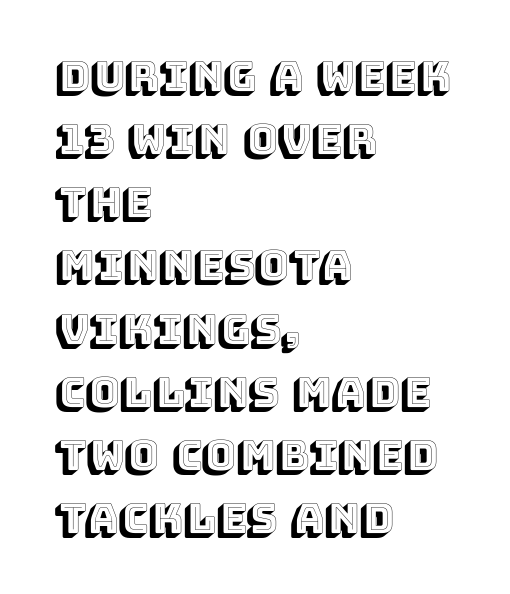
{"italic": "no", "width": "normal", "x_height": "large", "monospaced": "no", "underline": "no", "align": "left", "line_spacing": "normal", "line_spacing_ratio": 1.54, "letter_spacing": "normal", "letter_spacing_em": 0.0, "glyph_px": 41}
